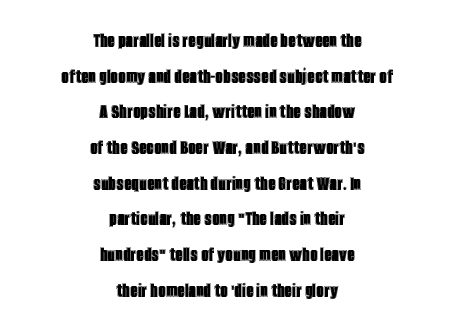
The image shows 21 px text type, upright; set centered, normal line spacing (1.7x), normal letter spacing, not underlined.
